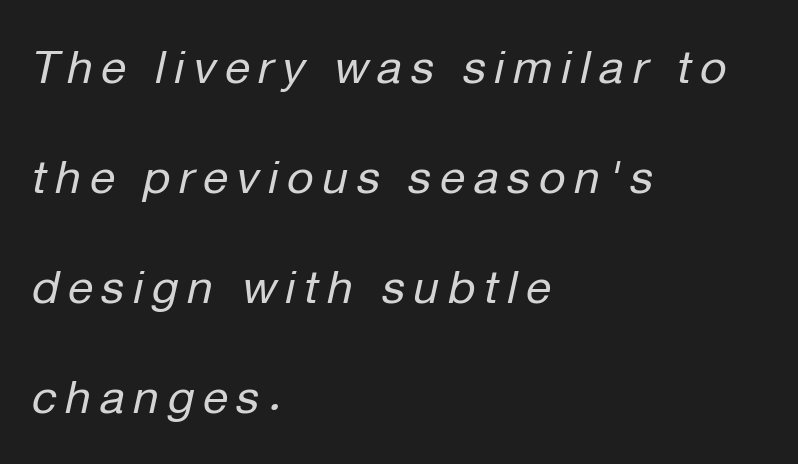
The lines are quadded left. No chunkiness to these letters — they're not bold. Every character sits at an angle, as italics do. A typesetter would call this proportional, since set widths differ per character. A bare baseline throughout the passage.
